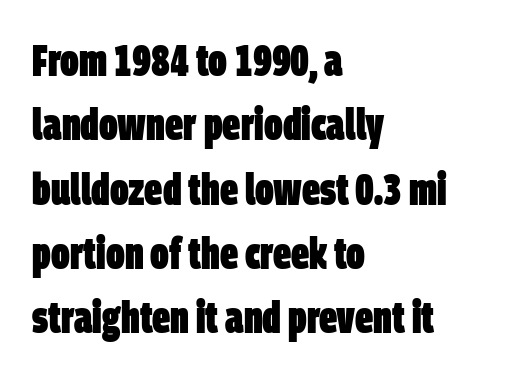
{"serif": "no", "bold": "yes", "weight": "heavy", "width": "condensed", "stroke_contrast": "low", "x_height": "large", "monospaced": "no", "underline": "no", "align": "left", "line_spacing": "normal", "line_spacing_ratio": 1.43, "letter_spacing": "normal", "letter_spacing_em": 0.0, "glyph_px": 45}
